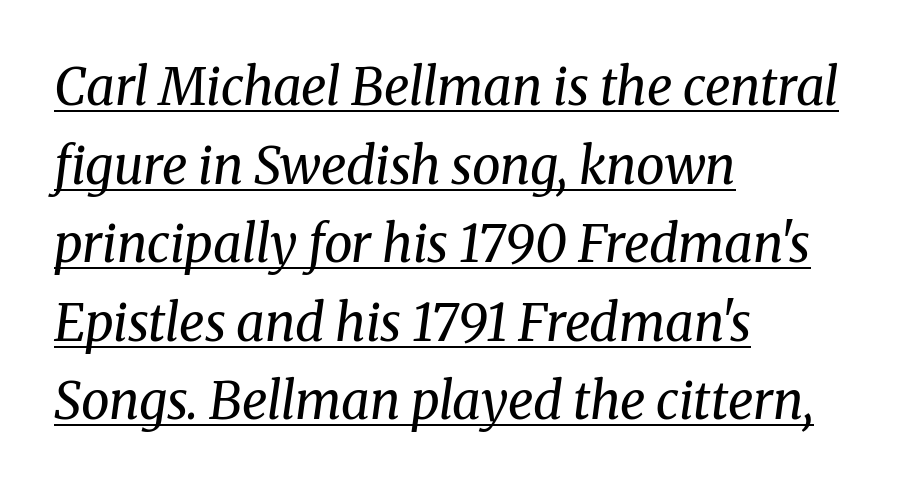
One glance says typical: line gaps are just what's usual. Notice how a bar underscores the lettering throughout. The rendering uses natural spacing where letterforms have individual widths. Posture: slanted. The text block is weighted toward the left margin, trailing off unevenly rightward. Nothing unusual about the tracking: characters are spaced as the font intends.
